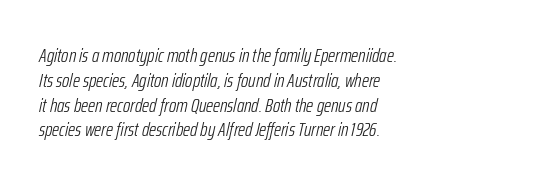
Think standard paragraph weight, or any step lighter than that. Characters follow at the spacing the type designer built in. Observe the lean: these are italic letterforms. This rendering uses left alignment, leaving the right contour irregular. Descenders are the only things crossing below the line.
